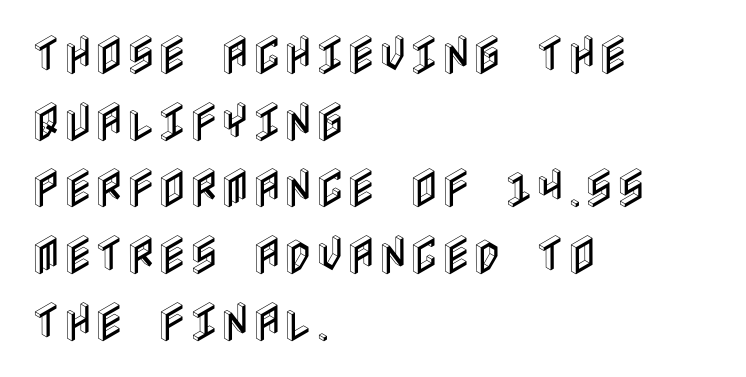
The image shows 43 px condensed type, upright; set left-aligned, normal line spacing (1.55x), normal letter spacing, not underlined; a large x-height.
